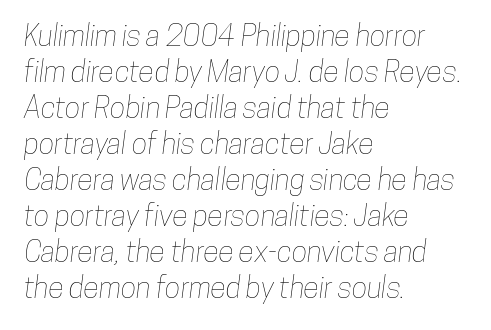
Q: Is the text underlined? A: No.
Q: How is the paragraph aligned? A: Left-aligned.
Q: Is the spacing between letters normal or unusually wide? A: Normal.
Q: Width (condensed, normal, or wide)? A: Condensed.
Q: Stroke contrast? A: Low.
Q: x-height? A: Medium.
Q: Monospaced? A: No.
